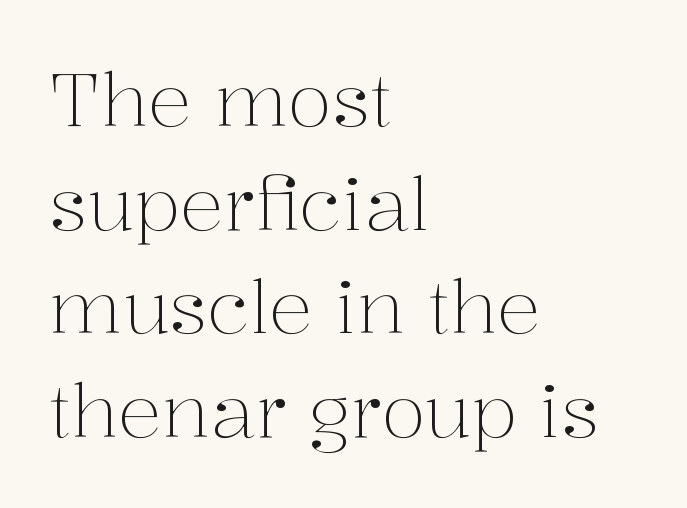
Q: Is the text bold? A: No.
Q: Is the text italic (slanted)? A: No, it is upright.
Q: Is the typeface a serif or a sans-serif typeface? A: Serif.
Q: Is the text underlined? A: No.
Q: How is the paragraph aligned? A: Left-aligned.
Q: Is the spacing between letters normal or unusually wide? A: Normal.
Q: Is the spacing between lines tight, normal or loose? A: Normal.
Q: Width (condensed, normal, or wide)? A: Normal.
Q: Stroke contrast? A: Medium.
Q: x-height? A: Medium.
Q: Monospaced? A: No.
